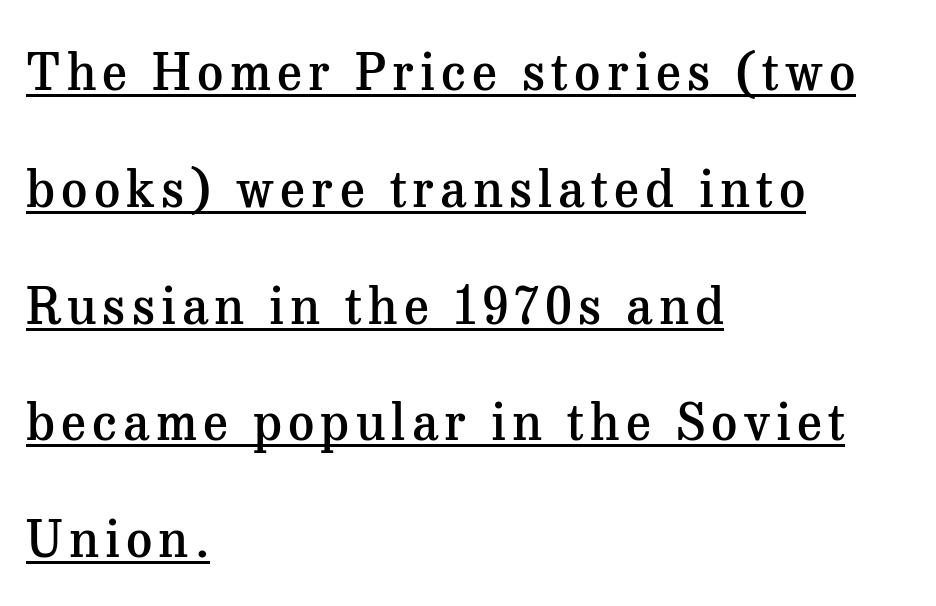
The image shows 51 px semibold serif type, upright; set left-aligned, loose line spacing (2.29x), underlined; medium stroke contrast and a medium x-height.
